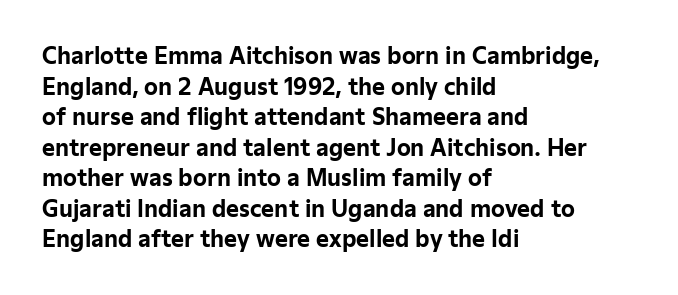
The image shows 22 px bold type, upright; set left-aligned, normal line spacing (1.39x), normal letter spacing, not underlined.
